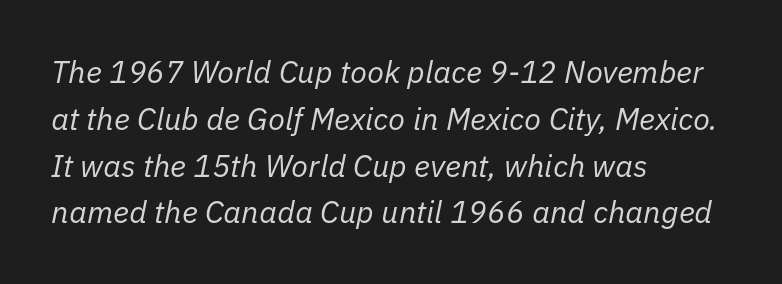
Q: Is the text bold? A: No.
Q: Is the text italic (slanted)? A: Yes, it leans right by about 11 degrees.
Q: Is the text underlined? A: No.
Q: How is the paragraph aligned? A: Left-aligned.
Q: Is the spacing between letters normal or unusually wide? A: Normal.
Q: Is the spacing between lines tight, normal or loose? A: Normal.
Q: Width (condensed, normal, or wide)? A: Normal.
Q: Stroke contrast? A: Low.
Q: x-height? A: Medium.
Q: Monospaced? A: No.
